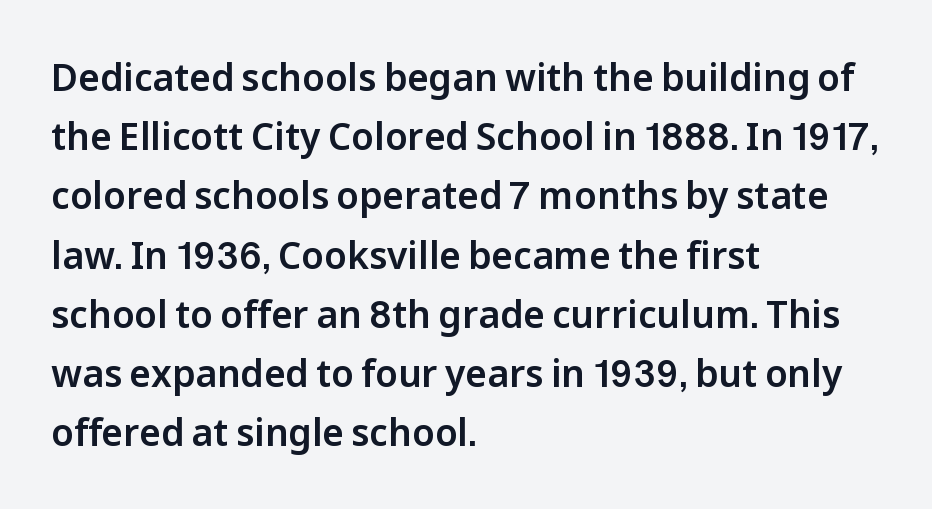
Q: Is the text italic (slanted)? A: No, it is upright.
Q: Is the typeface a serif or a sans-serif typeface? A: Sans-serif.
Q: Is the text underlined? A: No.
Q: How is the paragraph aligned? A: Left-aligned.
Q: Is the spacing between letters normal or unusually wide? A: Normal.
Q: Is the spacing between lines tight, normal or loose? A: Normal.
Q: Width (condensed, normal, or wide)? A: Normal.
Q: Stroke contrast? A: Low.
Q: x-height? A: Medium.
Q: Monospaced? A: No.
